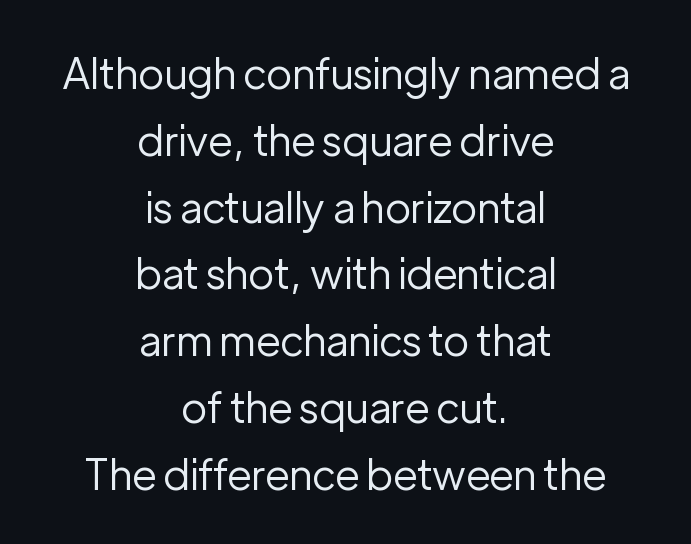
Q: Is the text bold? A: No.
Q: Is the text italic (slanted)? A: No, it is upright.
Q: Is the typeface a serif or a sans-serif typeface? A: Sans-serif.
Q: Is the text underlined? A: No.
Q: How is the paragraph aligned? A: Centered.
Q: Is the spacing between letters normal or unusually wide? A: Normal.
Q: Is the spacing between lines tight, normal or loose? A: Normal.
Q: Width (condensed, normal, or wide)? A: Normal.
Q: Stroke contrast? A: Low.
Q: x-height? A: Medium.
Q: Monospaced? A: No.
